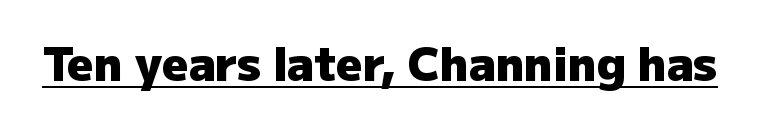
You could not count columns in this text — the font is proportionally spaced. This is sans-serif lettering, the kind often seen on screens and signage. Check the space under the baseline: a stroke is drawn there. Summary of weight: heavy, a full bold.
